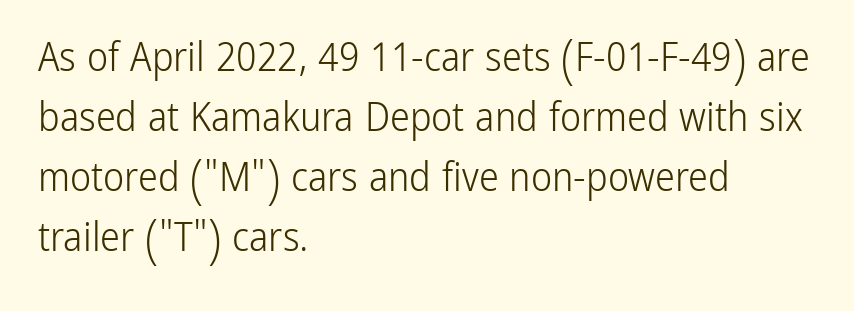
{"serif": "no", "italic": "no", "bold": "no", "weight": "light", "width": "condensed", "stroke_contrast": "low", "x_height": "medium", "monospaced": "no", "underline": "no", "align": "left", "line_spacing": "normal", "line_spacing_ratio": 1.5, "letter_spacing": "normal", "letter_spacing_em": 0.0, "glyph_px": 40}
